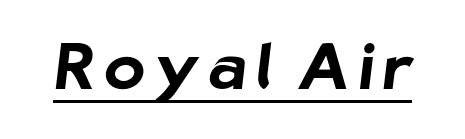
You could not count columns in this text — the font is proportionally spaced. This sample uses a sans-serif face. Its strokes are broad and dark, the hallmark of bold type. The words here are underlined.
